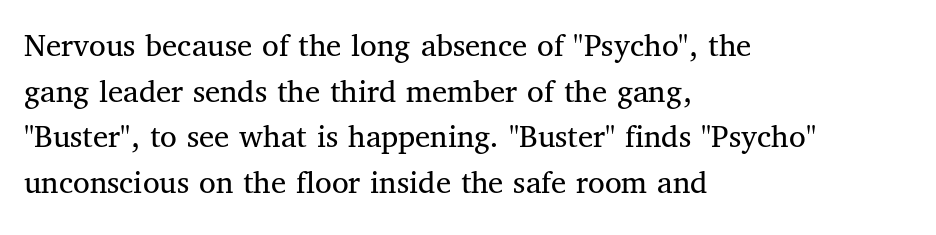
Q: Is the text bold? A: No.
Q: Is the text italic (slanted)? A: No, it is upright.
Q: Is the typeface a serif or a sans-serif typeface? A: Serif.
Q: Is the text underlined? A: No.
Q: How is the paragraph aligned? A: Left-aligned.
Q: Is the spacing between letters normal or unusually wide? A: Normal.
Q: Is the spacing between lines tight, normal or loose? A: Normal.
Q: Width (condensed, normal, or wide)? A: Normal.
Q: Stroke contrast? A: Medium.
Q: x-height? A: Medium.
Q: Monospaced? A: No.
